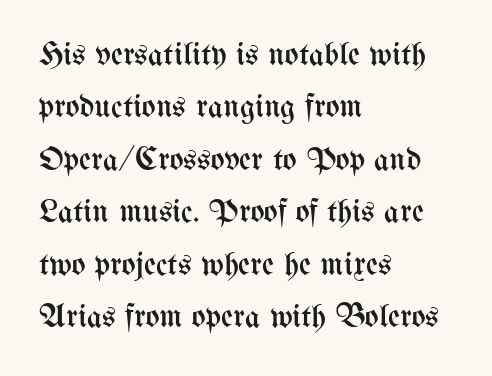
Anything drawn beneath the words? Only blank space. The strokes carry an ordinary text weight at most. Is this a fixed-width face? No — the glyphs have proportional, varying widths. The face used here is rendered with its standard letterfit. A classic flush-left, rag-right setting is used for this passage.
